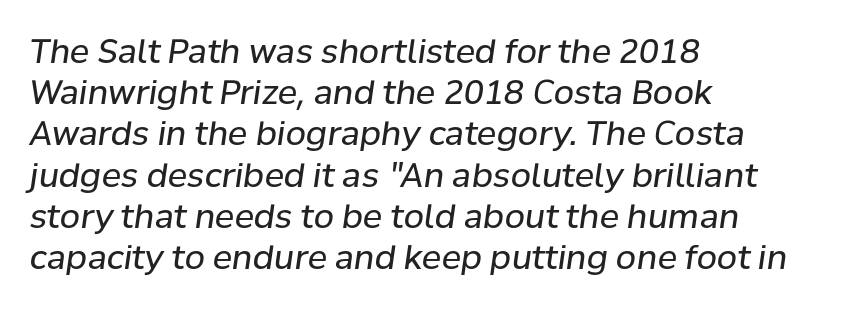
The image shows 33 px regular-weight type, italic (leaning right); set left-aligned, normal line spacing (1.25x), normal letter spacing, not underlined; low stroke contrast and a medium x-height.
